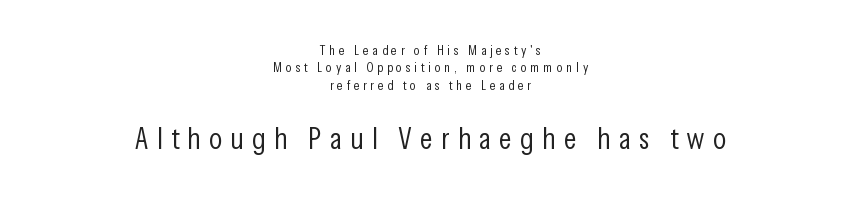
Q: Is the text bold? A: No.
Q: Is the text italic (slanted)? A: No, it is upright.
Q: Is the typeface a serif or a sans-serif typeface? A: Sans-serif.
Q: Is the text underlined? A: No.
Q: How is the paragraph aligned? A: Centered.
Q: Is the spacing between letters normal or unusually wide? A: Unusually wide.
Q: Which block of text is set in a larger size, the first (top) or the second (bottom)? A: The second (bottom) one.
Q: Width (condensed, normal, or wide)? A: Condensed.
Q: Stroke contrast? A: Low.
Q: x-height? A: Medium.
Q: Monospaced? A: No.
